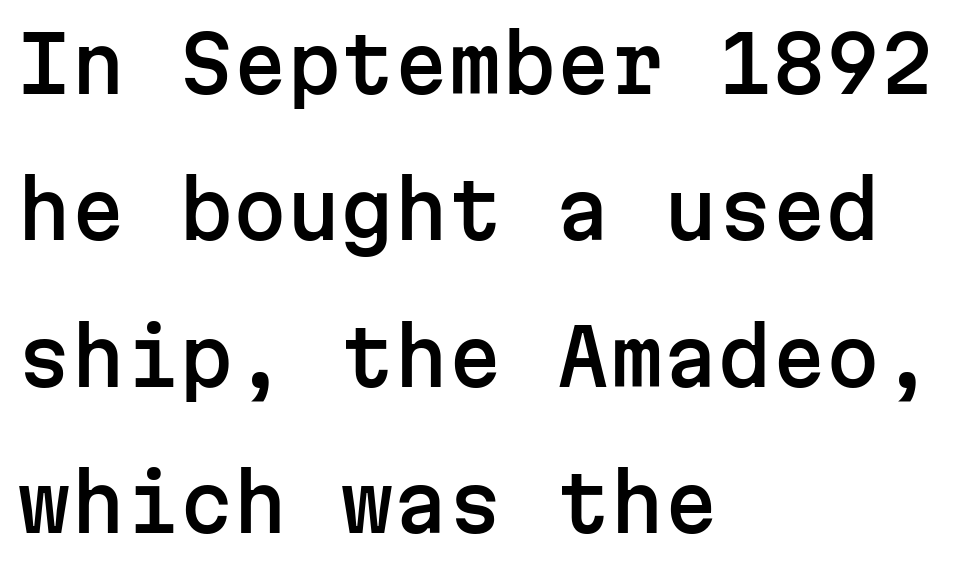
Q: Is the text italic (slanted)? A: No, it is upright.
Q: Is the typeface a serif or a sans-serif typeface? A: Sans-serif.
Q: Is the text underlined? A: No.
Q: How is the paragraph aligned? A: Left-aligned.
Q: Is the spacing between letters normal or unusually wide? A: Normal.
Q: Is the spacing between lines tight, normal or loose? A: Loose.
Q: Width (condensed, normal, or wide)? A: Normal.
Q: Stroke contrast? A: Low.
Q: x-height? A: Medium.
Q: Monospaced? A: Yes.
